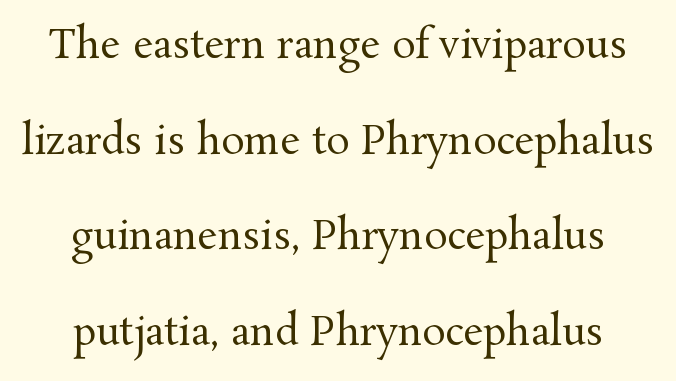
The image shows 39 px regular-weight serif type, upright; set centered, loose line spacing (2.45x), normal letter spacing, not underlined; medium stroke contrast and a medium x-height.
